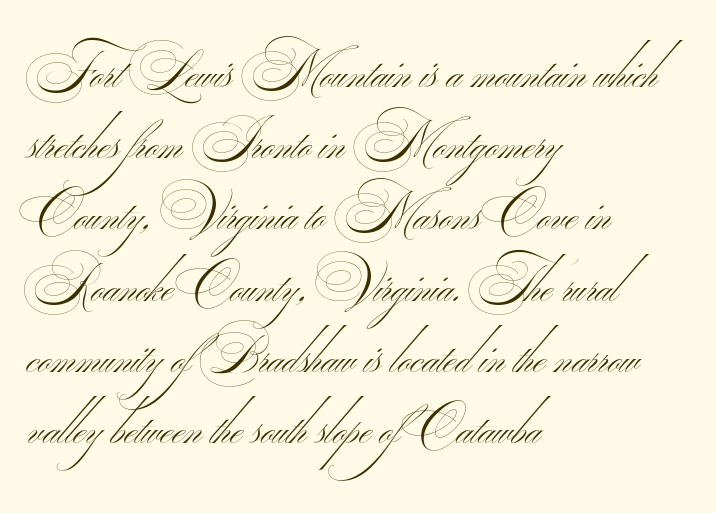
{"serif": "no", "bold": "no", "weight": "thin", "width": "wide", "stroke_contrast": "medium", "monospaced": "no", "underline": "no", "align": "left", "line_spacing": "normal", "line_spacing_ratio": 1.37, "letter_spacing": "normal", "letter_spacing_em": 0.0, "glyph_px": 52}
